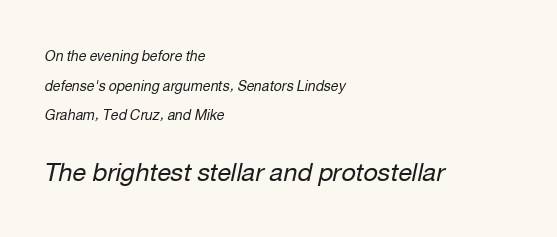
The image shows 25 px text type, italic (leaning right); set left-aligned, loose line spacing (2.12x), normal letter spacing, not underlined; the second (bottom) block is 1.79x larger.
